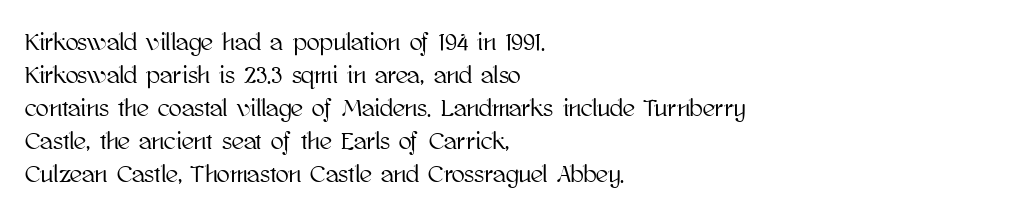
{"italic": "no", "underline": "no", "align": "left", "line_spacing": "normal", "line_spacing_ratio": 1.37, "letter_spacing": "normal", "letter_spacing_em": 0.0, "glyph_px": 24}
